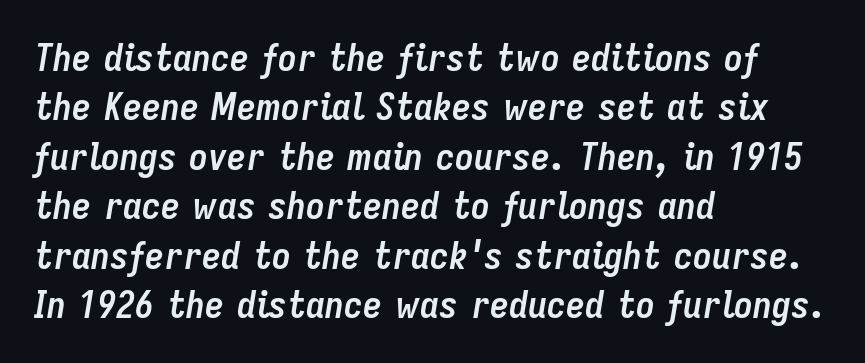
The image shows 38 px semibold, condensed type, italic (leaning right); set left-aligned, normal line spacing (1.3x), normal letter spacing, not underlined; low stroke contrast and a medium x-height.
